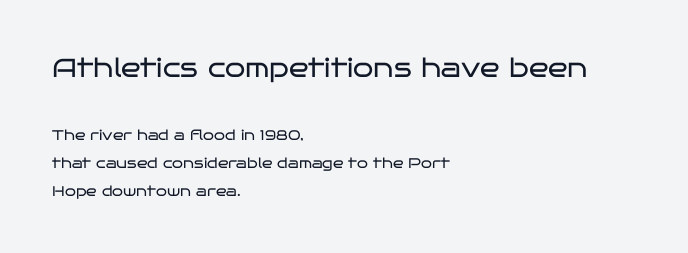
Q: Is the text bold? A: No.
Q: Is the text italic (slanted)? A: No, it is upright.
Q: Is the text underlined? A: No.
Q: How is the paragraph aligned? A: Left-aligned.
Q: Is the spacing between letters normal or unusually wide? A: Normal.
Q: Is the spacing between lines tight, normal or loose? A: Loose.
Q: Which block of text is set in a larger size, the first (top) or the second (bottom)? A: The first (top) one.
